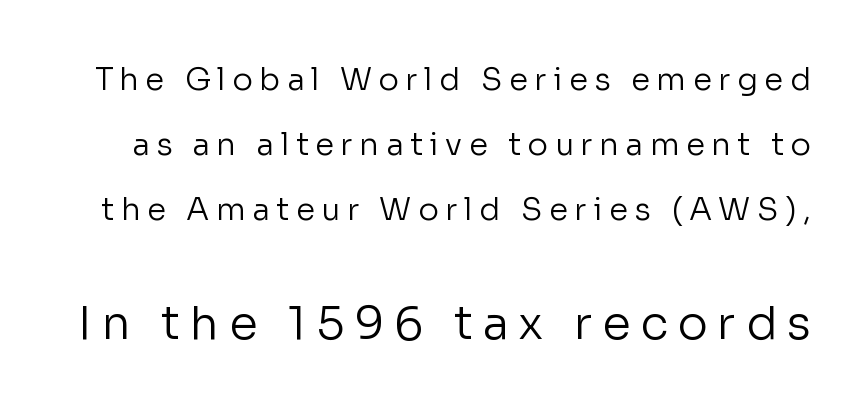
Q: Is the text bold? A: No.
Q: Is the text italic (slanted)? A: No, it is upright.
Q: Is the typeface a serif or a sans-serif typeface? A: Sans-serif.
Q: Is the text underlined? A: No.
Q: Is the spacing between letters normal or unusually wide? A: Unusually wide.
Q: Is the spacing between lines tight, normal or loose? A: Loose.
Q: Which block of text is set in a larger size, the first (top) or the second (bottom)? A: The second (bottom) one.
Q: Width (condensed, normal, or wide)? A: Normal.
Q: Stroke contrast? A: Low.
Q: x-height? A: Medium.
Q: Monospaced? A: No.
